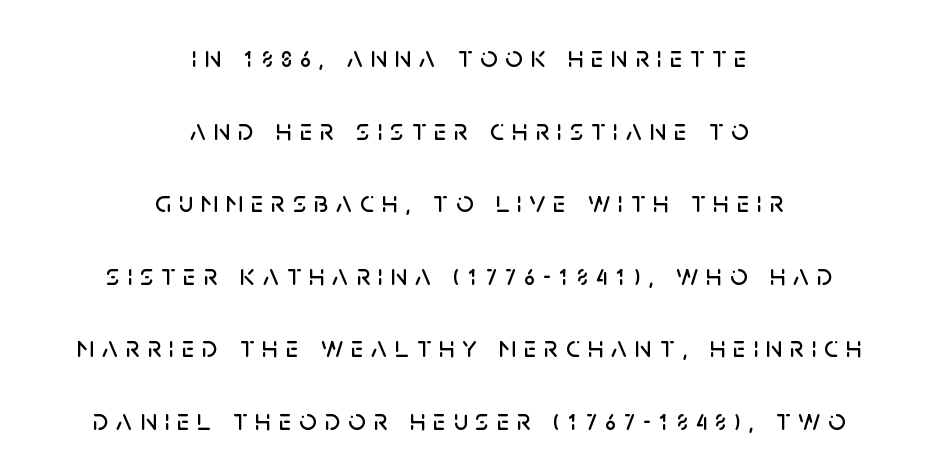
The image shows 30 px sans-serif type, upright; set centered, loose line spacing (2.42x), unusually wide letter spacing (+0.26 em), not underlined; low stroke contrast and a large x-height.
